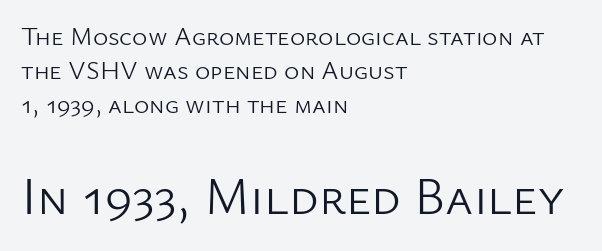
Q: Is the text bold? A: No.
Q: Is the text italic (slanted)? A: No, it is upright.
Q: Is the typeface a serif or a sans-serif typeface? A: Sans-serif.
Q: Is the text underlined? A: No.
Q: How is the paragraph aligned? A: Left-aligned.
Q: Is the spacing between letters normal or unusually wide? A: Normal.
Q: Is the spacing between lines tight, normal or loose? A: Normal.
Q: Which block of text is set in a larger size, the first (top) or the second (bottom)? A: The second (bottom) one.
Q: Width (condensed, normal, or wide)? A: Normal.
Q: Stroke contrast? A: Low.
Q: x-height? A: Medium.
Q: Monospaced? A: No.
